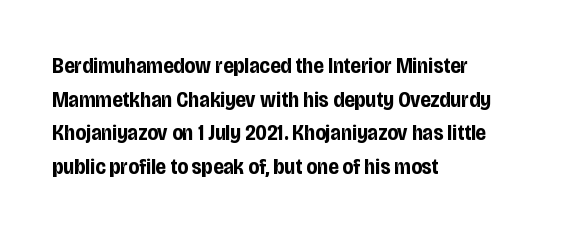
This sample is left-justified, so line endings fall wherever the words run out. Ascenders rise straight up at ninety degrees. Notice how descenders clear the ascenders below comfortably — that's standard leading. Is the type bold? Yes — the strokes are clearly thick and heavy.
